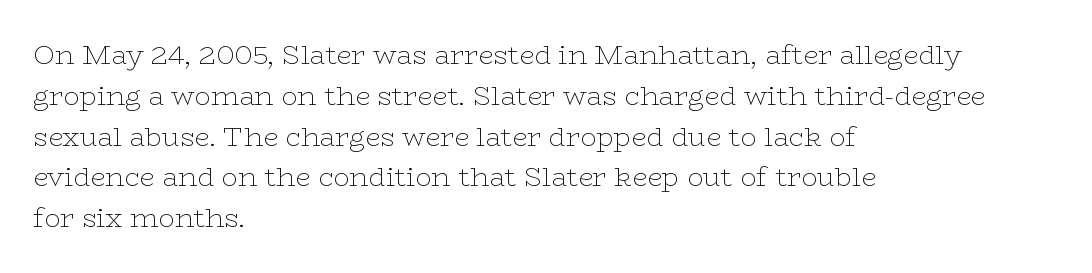
The image shows 27 px text type, upright; set left-aligned, normal line spacing (1.51x), normal letter spacing, not underlined.
